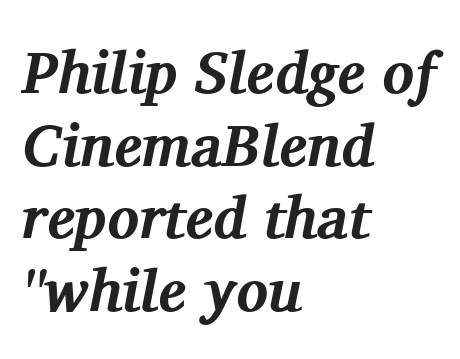
{"serif": "yes", "italic": "yes", "lean": "right", "slant_degrees": 11, "bold": "yes", "weight": "bold", "width": "normal", "stroke_contrast": "medium", "x_height": "medium", "monospaced": "no", "underline": "no", "align": "left", "line_spacing_ratio": 1.23, "letter_spacing": "normal", "letter_spacing_em": 0.0, "glyph_px": 59}
